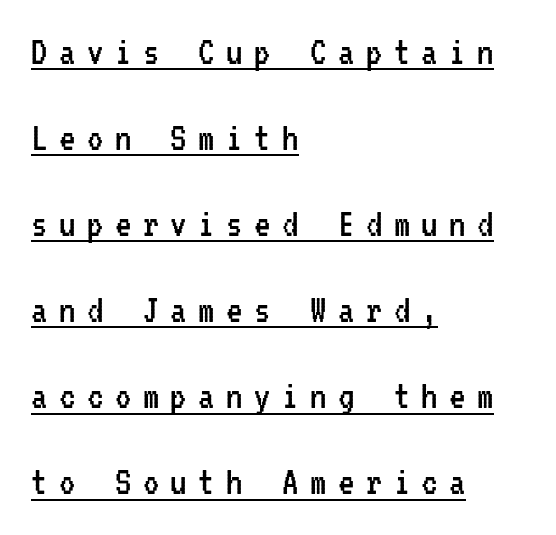
Students, note that the glyphs here are deliberately spaced far apart. Does a line run under the words? Yes, clearly. The lines are quadded left. Characters remain perfectly vertical along every line. Every character here occupies the same horizontal width, giving the sample a typewriter-like rhythm.
